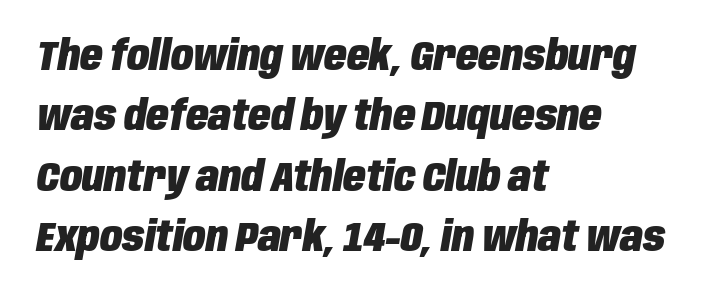
{"italic": "yes", "lean": "right", "slant_degrees": 10, "bold": "yes", "weight": "heavy", "width": "condensed", "stroke_contrast": "low", "x_height": "large", "monospaced": "no", "underline": "no", "align": "left", "line_spacing": "normal", "line_spacing_ratio": 1.47, "letter_spacing": "normal", "letter_spacing_em": 0.0, "glyph_px": 41}
